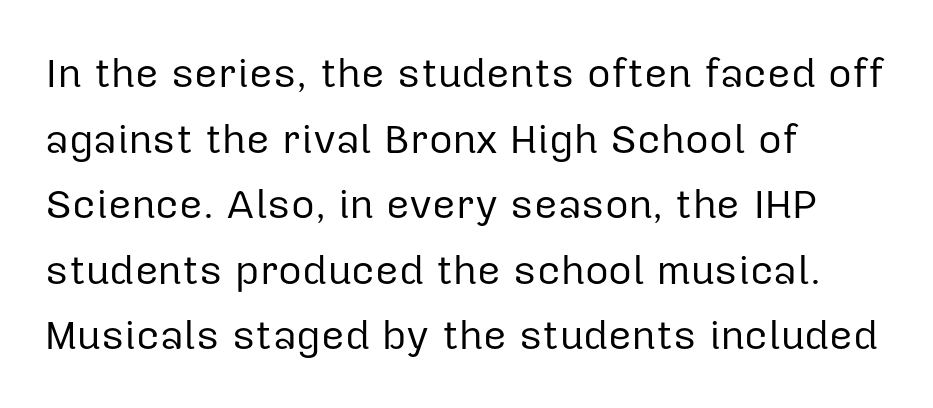
{"serif": "no", "italic": "no", "bold": "no", "weight": "regular", "width": "normal", "stroke_contrast": "low", "x_height": "medium", "monospaced": "no", "underline": "no", "align": "left", "line_spacing": "normal", "line_spacing_ratio": 1.6, "letter_spacing": "normal", "letter_spacing_em": 0.0, "glyph_px": 41}
